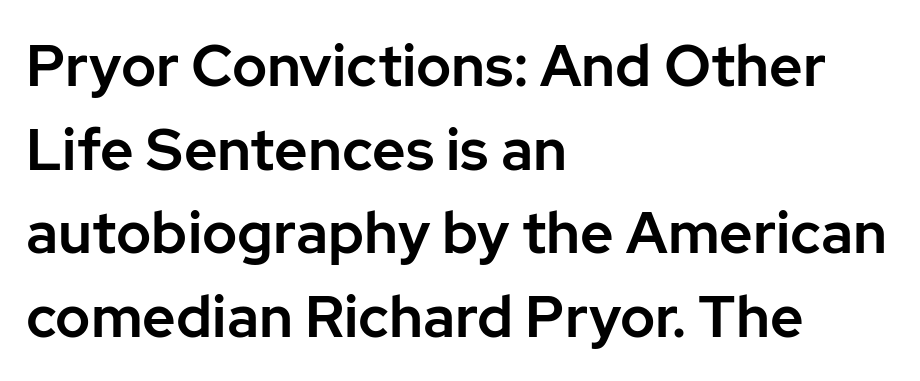
The passage is arranged the way most books set body copy — flush left. Is this a fixed-width face? No — the glyphs have proportional, varying widths. The vertical gap from one line to the next is medium. Check where the strokes stop: nothing finishes them off — pure sans.
